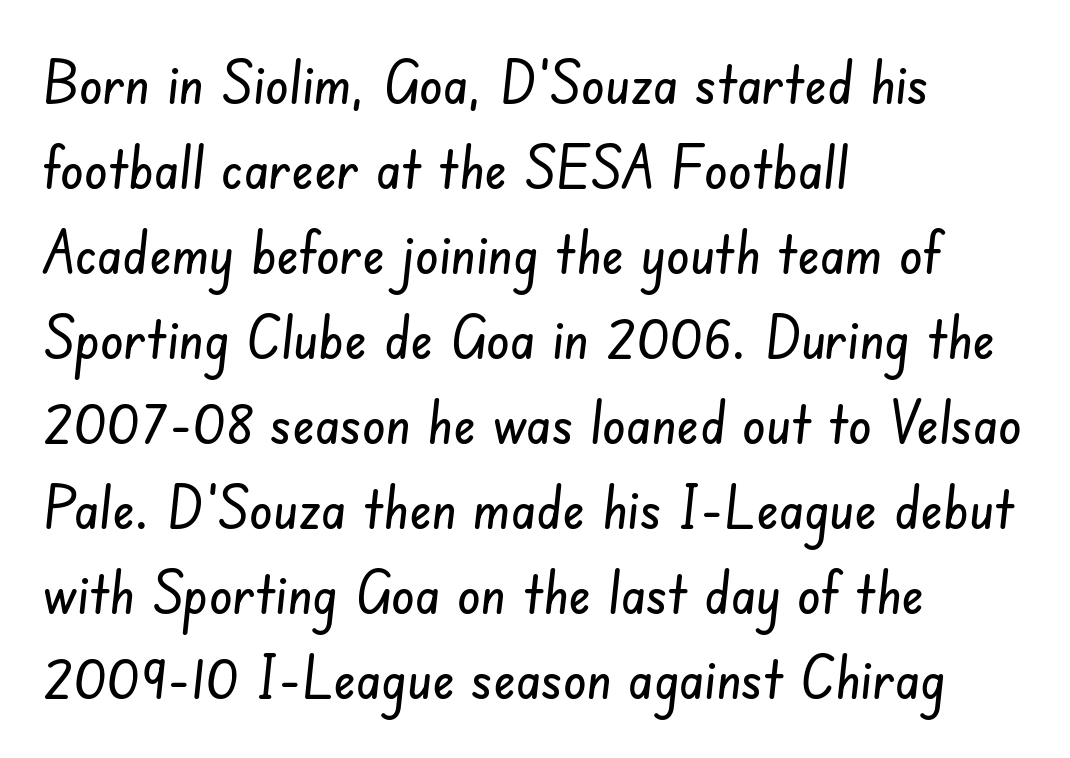
The image shows 59 px condensed sans-serif type; set left-aligned, normal line spacing (1.44x), normal letter spacing, not underlined; low stroke contrast and a small x-height.
